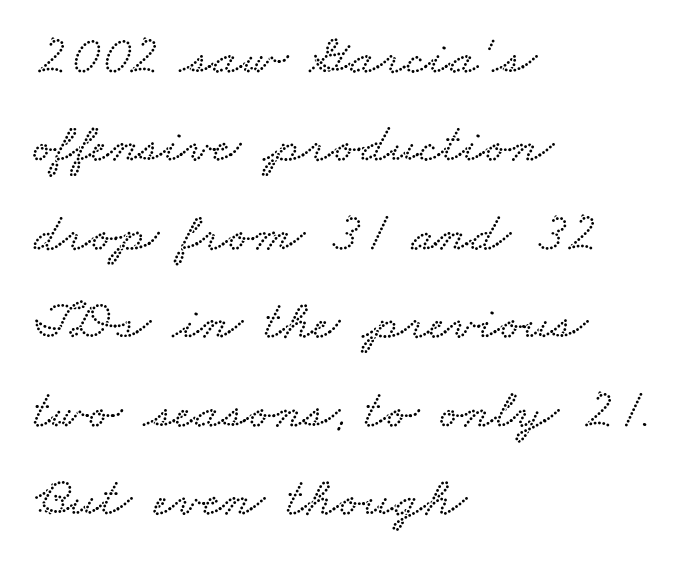
{"width": "wide", "stroke_contrast": "low", "x_height": "small", "monospaced": "no", "underline": "no", "align": "left", "line_spacing": "normal", "line_spacing_ratio": 1.58, "letter_spacing": "normal", "letter_spacing_em": 0.0, "glyph_px": 56}
